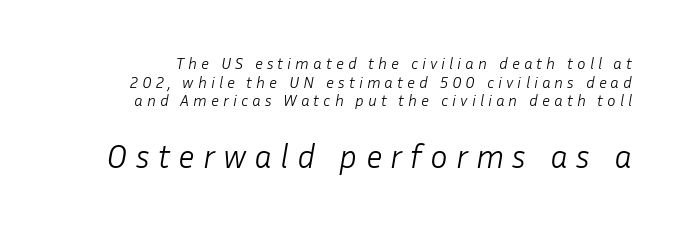
Q: Is the text bold? A: No.
Q: Is the text italic (slanted)? A: Yes, it leans right by about 10 degrees.
Q: Is the text underlined? A: No.
Q: Is the spacing between letters normal or unusually wide? A: Unusually wide.
Q: Which block of text is set in a larger size, the first (top) or the second (bottom)? A: The second (bottom) one.
Q: Width (condensed, normal, or wide)? A: Normal.
Q: Stroke contrast? A: Low.
Q: x-height? A: Medium.
Q: Monospaced? A: No.
